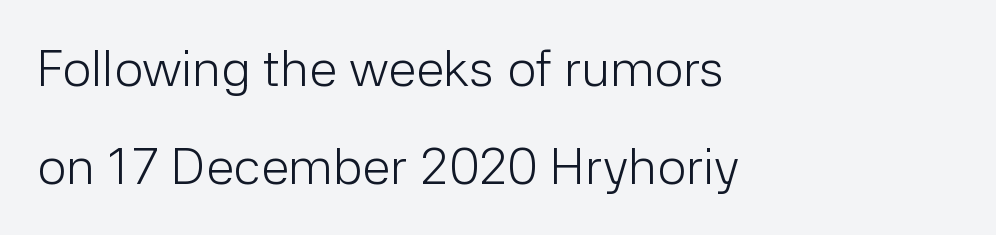
Which margin do the lines hug? The left one — the right edge is uneven. Baseline-to-baseline distance is far greater than the letter height. Has an underline been added? It has not. Do the characters align in a grid? No, the font is proportional. Tracking value appears to be zero — textbook default spacing.
